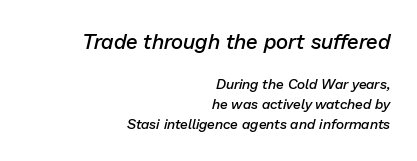
A bare baseline throughout the passage. Tracking here is standard; glyphs follow each other at the usual distance. Typeset ragged left — the right edge is the straight one. Semibold letterforms, between regular and bold.
